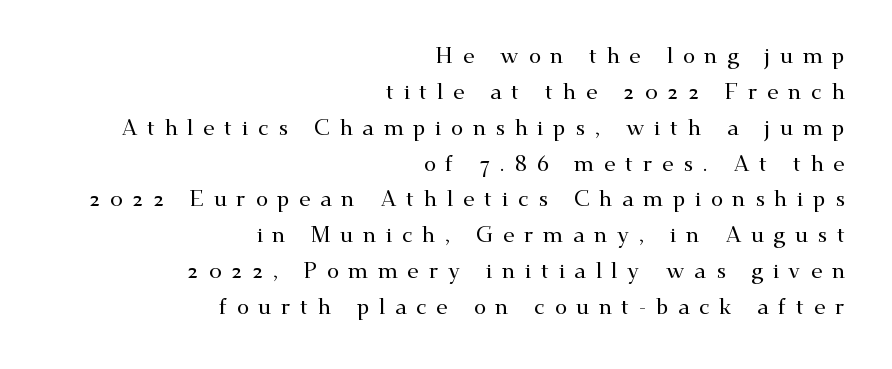
Q: Is the text italic (slanted)? A: No, it is upright.
Q: Is the text underlined? A: No.
Q: How is the paragraph aligned? A: Right-aligned.
Q: Is the spacing between letters normal or unusually wide? A: Unusually wide.
Q: Is the spacing between lines tight, normal or loose? A: Normal.
